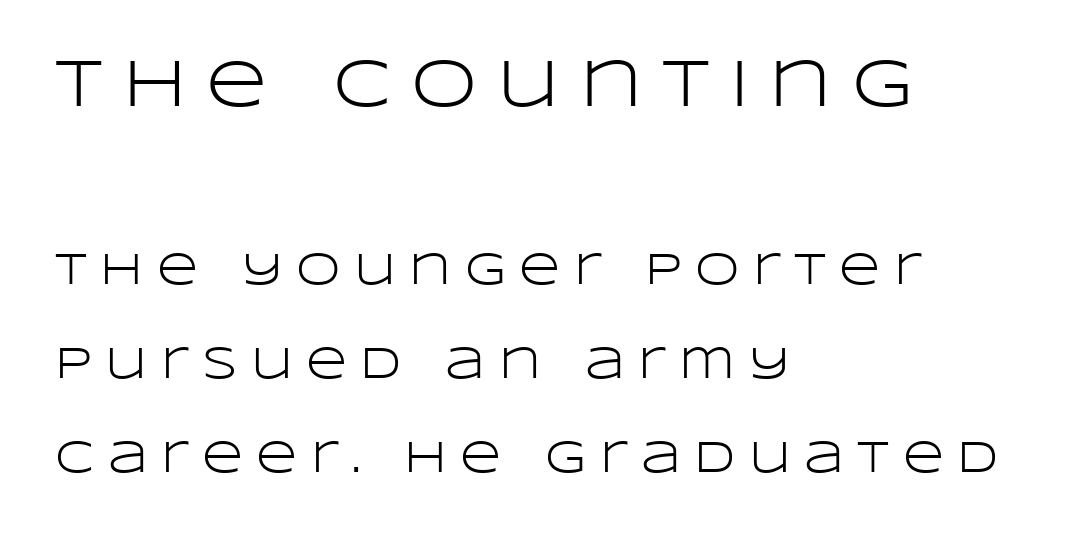
The image shows 67 px light, wide sans-serif type, upright; set left-aligned, loose line spacing (2.09x), unusually wide letter spacing (+0.3 em), not underlined; the first (top) block is 1.49x larger; low stroke contrast and a large x-height.
